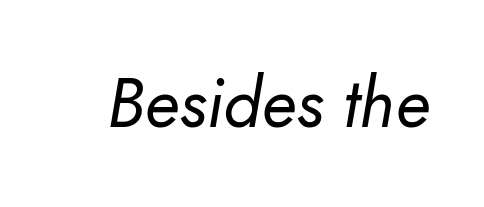
Q: Is the text bold? A: No.
Q: Is the text italic (slanted)? A: Yes, it leans right by about 10 degrees.
Q: Is the text underlined? A: No.
Q: Is the spacing between letters normal or unusually wide? A: Normal.
Q: Width (condensed, normal, or wide)? A: Normal.
Q: Stroke contrast? A: Low.
Q: x-height? A: Small.
Q: Monospaced? A: No.
